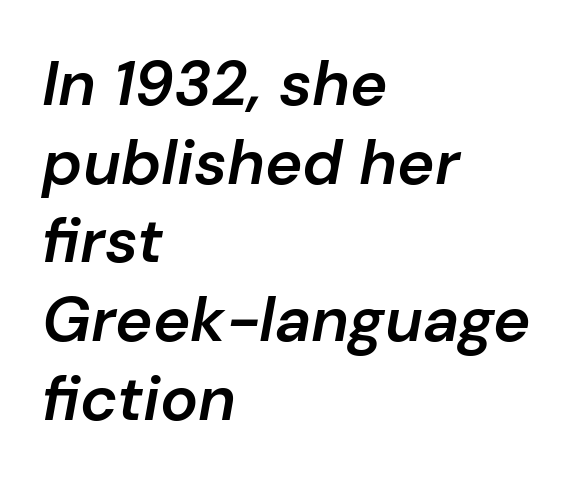
Q: Is the text bold? A: Semi-bold.
Q: Is the text italic (slanted)? A: Yes, it leans right by about 10 degrees.
Q: Is the text underlined? A: No.
Q: How is the paragraph aligned? A: Left-aligned.
Q: Is the spacing between letters normal or unusually wide? A: Normal.
Q: Is the spacing between lines tight, normal or loose? A: Normal.
Q: Width (condensed, normal, or wide)? A: Normal.
Q: Stroke contrast? A: Low.
Q: x-height? A: Medium.
Q: Monospaced? A: No.
